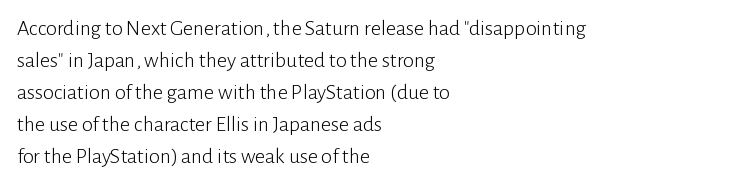
{"italic": "no", "bold": "no", "underline": "no", "align": "left", "line_spacing": "normal", "line_spacing_ratio": 1.45, "letter_spacing": "normal", "letter_spacing_em": 0.0, "glyph_px": 22}
